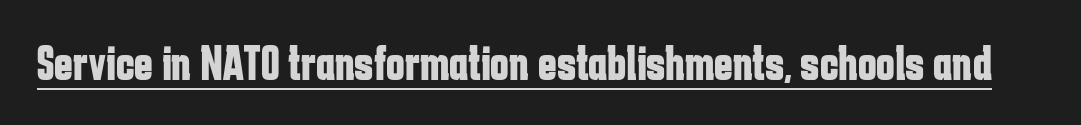
Italic: no, the glyphs are upright roman. Standard letterfit; no display-style spreading of the glyphs. Font category for this specimen: sans-serif. Spacing verdict: proportional, widths tailored to each character.
